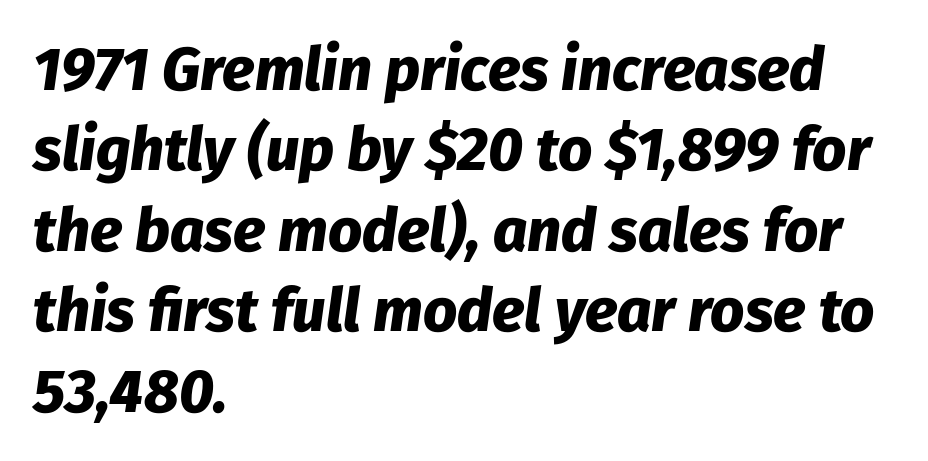
The face used here is proportionally spaced, like ordinary book or web type. Which margin do the lines hug? The left one — the right edge is uneven. Stroke thickness is high; the sample reads as a true bold. Descender tails drop into unmarked territory. A typesetter would call this zero additional tracking. Is there much room between lines? A standard amount, neither cramped nor airy.
